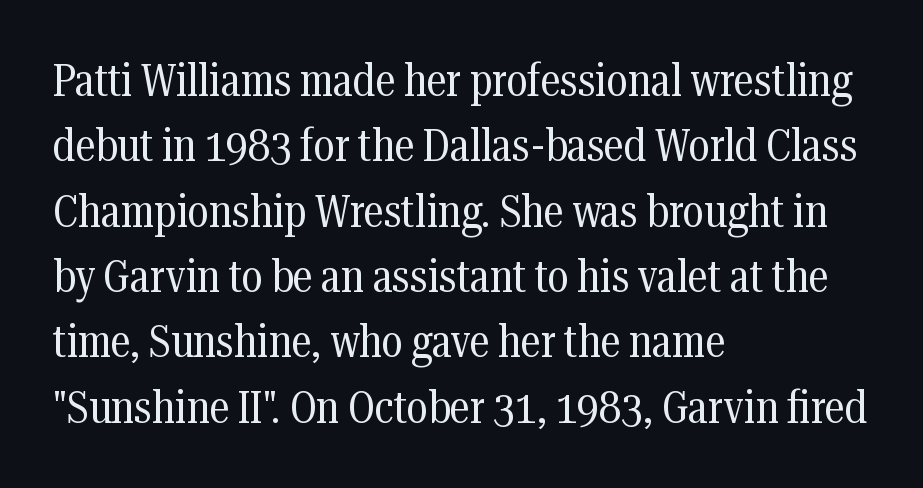
The image shows 46 px regular-weight, condensed serif type, upright; set left-aligned, normal line spacing (1.42x), normal letter spacing, not underlined; medium stroke contrast and a medium x-height.
